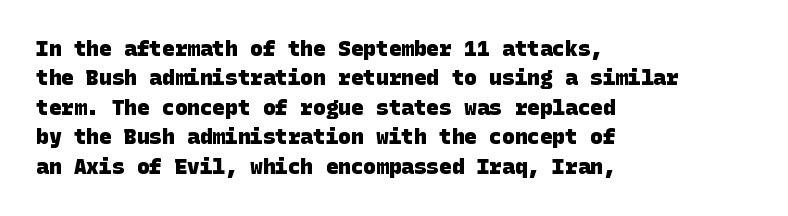
Quick note: interline space is typical. These lines are set flush left with a ragged right edge. Nothing unusual about the tracking: characters are spaced as the font intends. Decoration check: the copy has no underline. Heavy, bold letterforms.
